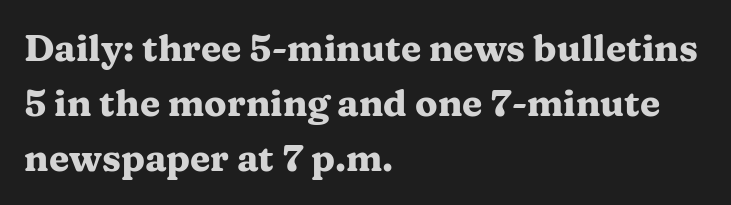
{"serif": "yes", "italic": "no", "bold": "yes", "weight": "heavy", "width": "wide", "stroke_contrast": "medium", "x_height": "medium", "monospaced": "no", "underline": "no", "align": "left", "line_spacing": "normal", "line_spacing_ratio": 1.48, "letter_spacing": "normal", "letter_spacing_em": 0.0, "glyph_px": 37}
